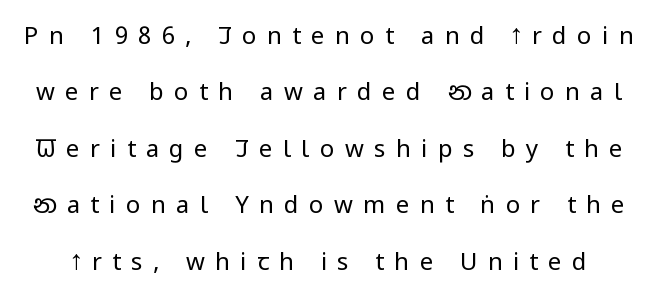
Characters follow at a spacing far wider than the type designer built in. Successive baselines arrive slowly, with a big drop between each. This sample uses an upright cut, with every glyph sitting square on the baseline. The passage shown is not underscored anywhere.
